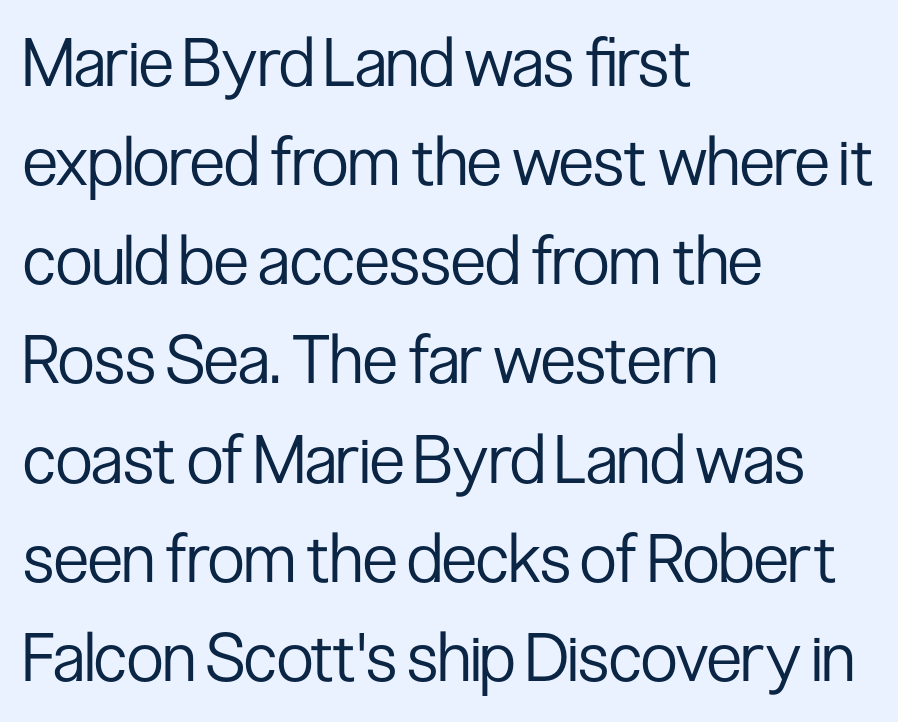
The image shows 67 px regular-weight, condensed sans-serif type, upright; set left-aligned, normal line spacing (1.48x), normal letter spacing, not underlined; low stroke contrast and a medium x-height.
